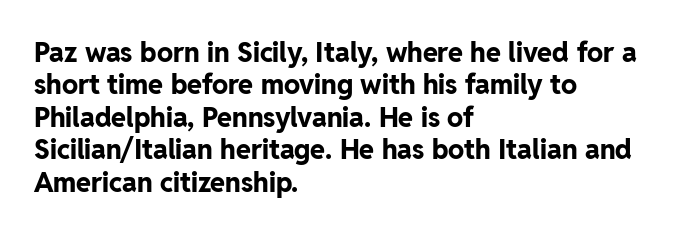
Q: Is the text bold? A: Yes.
Q: Is the text italic (slanted)? A: No, it is upright.
Q: Is the text underlined? A: No.
Q: How is the paragraph aligned? A: Left-aligned.
Q: Is the spacing between letters normal or unusually wide? A: Normal.
